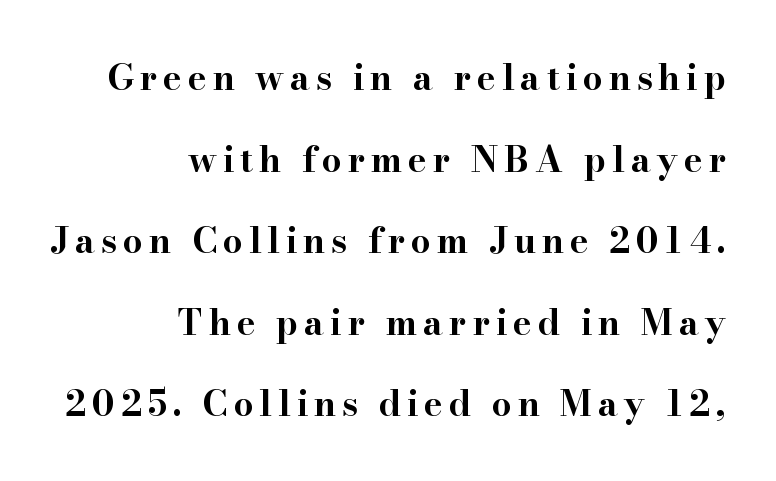
{"serif": "yes", "italic": "no", "bold": "yes", "weight": "bold", "width": "wide", "stroke_contrast": "high", "x_height": "small", "monospaced": "no", "underline": "no", "align": "right", "line_spacing": "loose", "line_spacing_ratio": 2.33, "glyph_px": 35}
